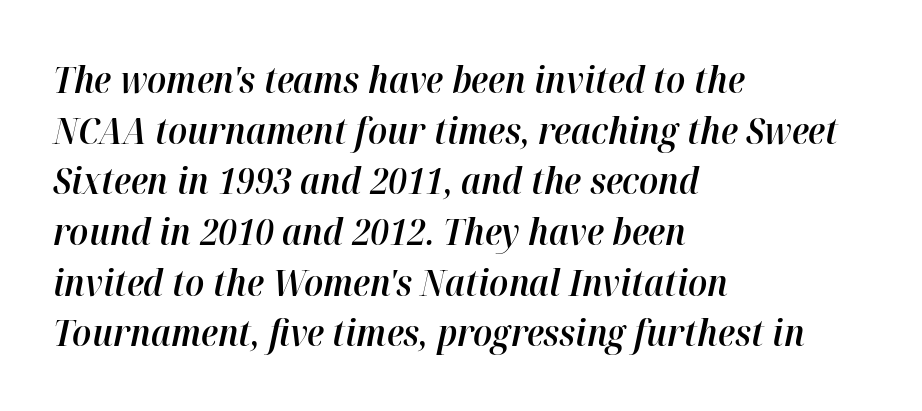
The letters are semibold — heavier than regular but short of a full bold. It's the slanting kind of type. Descenders are the only things crossing below the line. Interline gaps are of average width in this sample. Here the designer chose a conventional face with non-uniform glyph widths. All the whitespace from short lines collects on the right.
